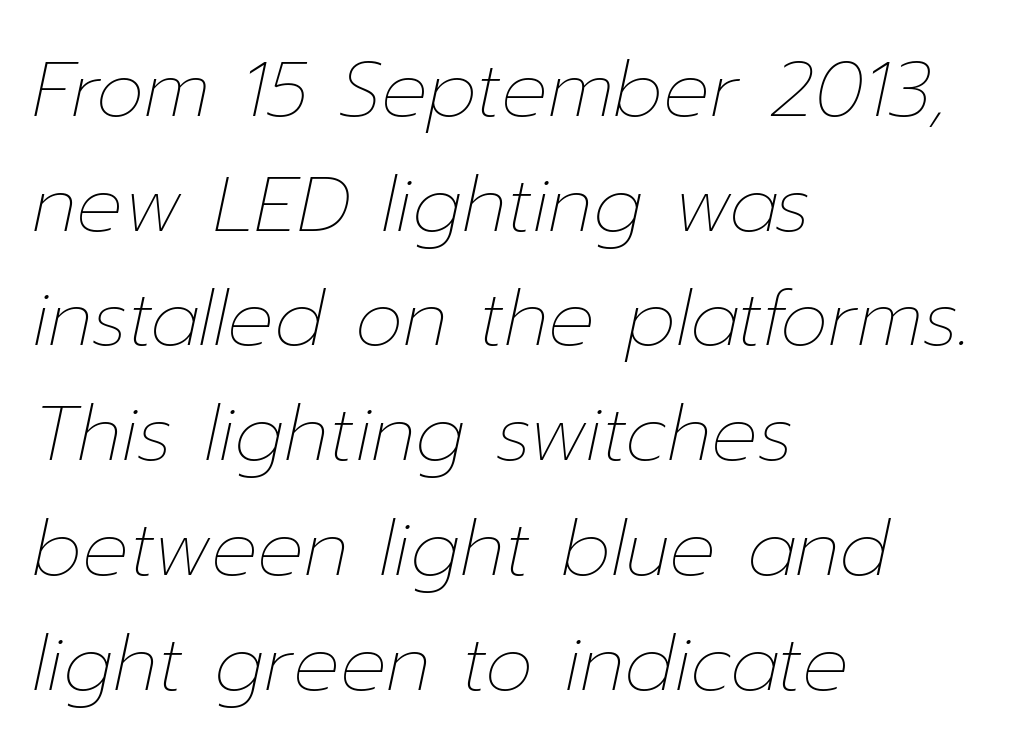
{"italic": "yes", "lean": "right", "slant_degrees": 12, "bold": "no", "weight": "thin", "width": "normal", "stroke_contrast": "low", "x_height": "medium", "monospaced": "no", "underline": "no", "align": "left", "line_spacing": "normal", "line_spacing_ratio": 1.49, "letter_spacing": "normal", "letter_spacing_em": 0.0, "glyph_px": 77}
